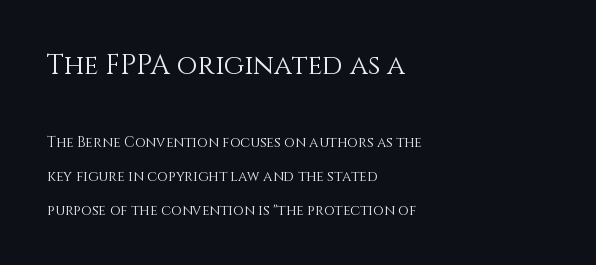
Q: Is the text bold? A: No.
Q: Is the text italic (slanted)? A: No, it is upright.
Q: Is the text underlined? A: No.
Q: How is the paragraph aligned? A: Left-aligned.
Q: Is the spacing between letters normal or unusually wide? A: Normal.
Q: Is the spacing between lines tight, normal or loose? A: Loose.
Q: Which block of text is set in a larger size, the first (top) or the second (bottom)? A: The first (top) one.
